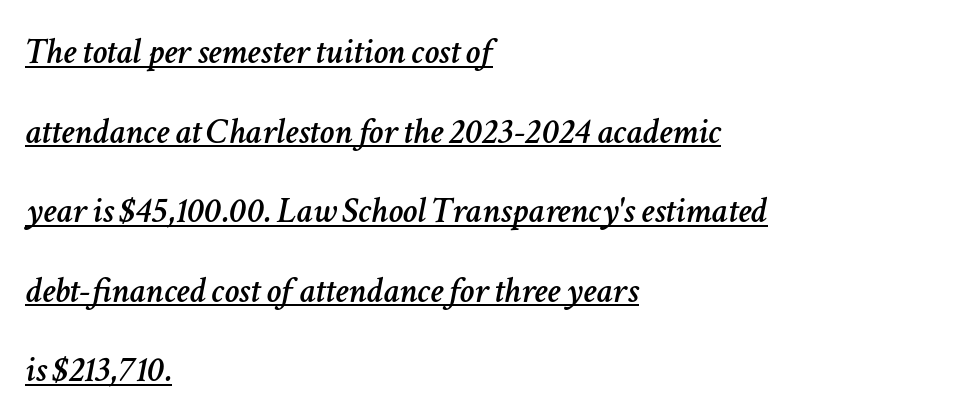
The image shows 37 px text type, italic (leaning right); set left-aligned, loose line spacing (2.15x), normal letter spacing, underlined; low stroke contrast and a medium x-height.
